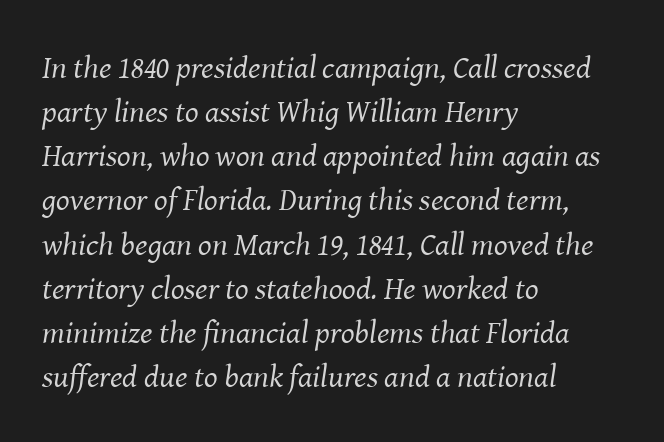
Q: Is the text bold? A: No.
Q: Is the text italic (slanted)? A: Yes, it leans right by about 8 degrees.
Q: Is the typeface a serif or a sans-serif typeface? A: Serif.
Q: Is the text underlined? A: No.
Q: How is the paragraph aligned? A: Left-aligned.
Q: Is the spacing between letters normal or unusually wide? A: Normal.
Q: Is the spacing between lines tight, normal or loose? A: Normal.
Q: Width (condensed, normal, or wide)? A: Normal.
Q: Stroke contrast? A: Medium.
Q: x-height? A: Medium.
Q: Monospaced? A: No.
